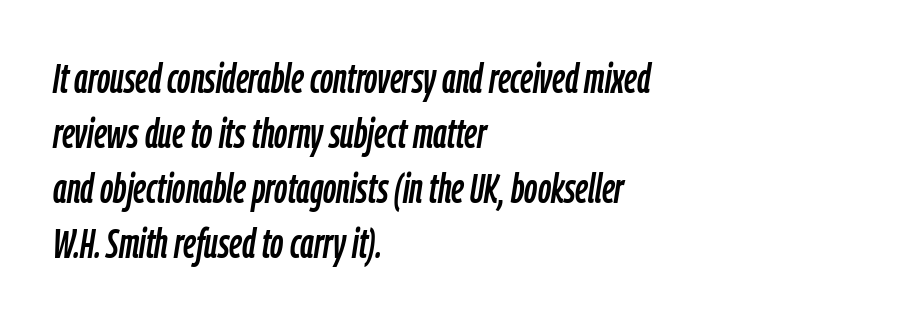
The image shows 41 px condensed type, italic (leaning right); set left-aligned, normal line spacing (1.34x), normal letter spacing, not underlined; low stroke contrast and a medium x-height.
